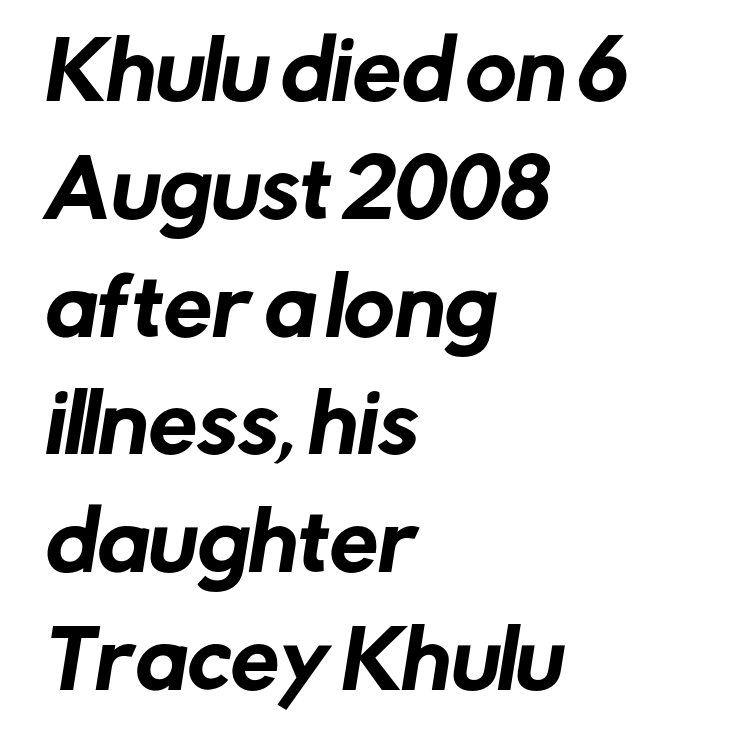
{"serif": "no", "width": "normal", "stroke_contrast": "low", "x_height": "medium", "monospaced": "no", "underline": "no", "align": "left", "line_spacing": "normal", "line_spacing_ratio": 1.51, "letter_spacing": "normal", "letter_spacing_em": 0.0, "glyph_px": 78}
